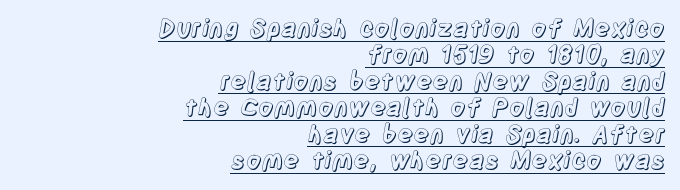
No extra tracking has been applied to these lines. Reading down the block, your eye finds every line finishing at a fixed right position. Notice how descenders almost collide with the ascenders below — that's tight leading. These characters rest on top of a visible drawn line.
